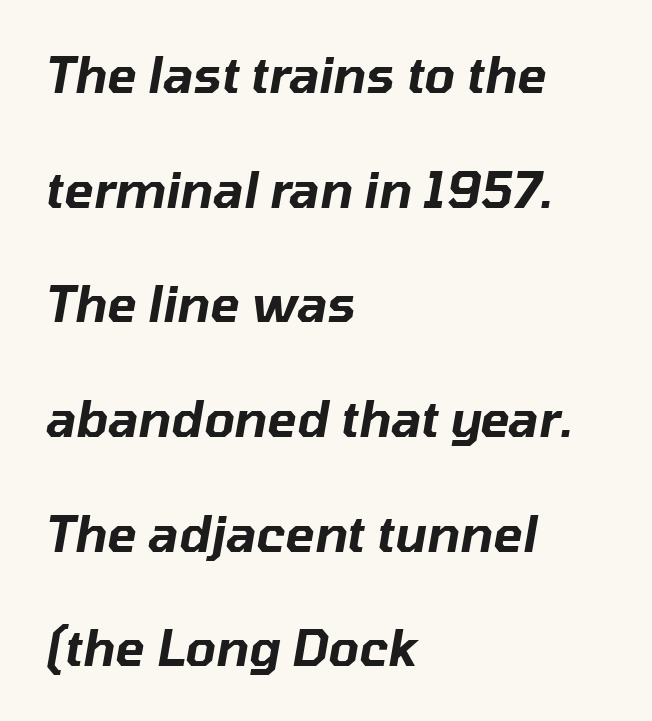
Q: Is the text italic (slanted)? A: Yes, it leans right by about 10 degrees.
Q: Is the text underlined? A: No.
Q: How is the paragraph aligned? A: Left-aligned.
Q: Is the spacing between letters normal or unusually wide? A: Normal.
Q: Is the spacing between lines tight, normal or loose? A: Loose.
Q: Width (condensed, normal, or wide)? A: Normal.
Q: Stroke contrast? A: Low.
Q: x-height? A: Medium.
Q: Monospaced? A: No.
